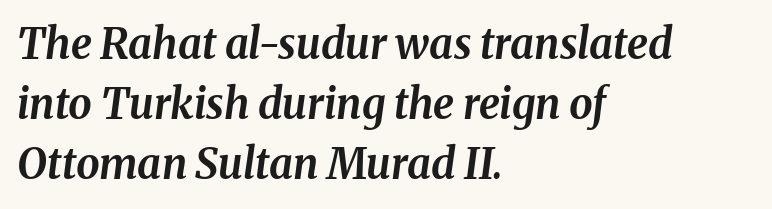
Q: Is the text bold? A: Yes.
Q: Is the text italic (slanted)? A: Yes, it leans right by about 8 degrees.
Q: Is the text underlined? A: No.
Q: How is the paragraph aligned? A: Left-aligned.
Q: Is the spacing between letters normal or unusually wide? A: Normal.
Q: Is the spacing between lines tight, normal or loose? A: Normal.
Q: Width (condensed, normal, or wide)? A: Normal.
Q: Stroke contrast? A: Medium.
Q: x-height? A: Medium.
Q: Monospaced? A: No.
